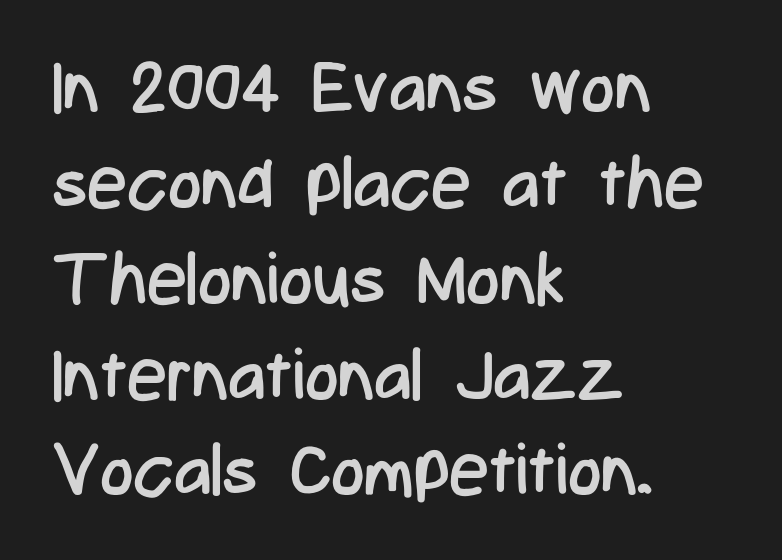
Here the designer chose a conventional face with non-uniform glyph widths. These glyphs show unthickened strokes, regular width or finer. Leading: standard. A bare baseline throughout the passage.
